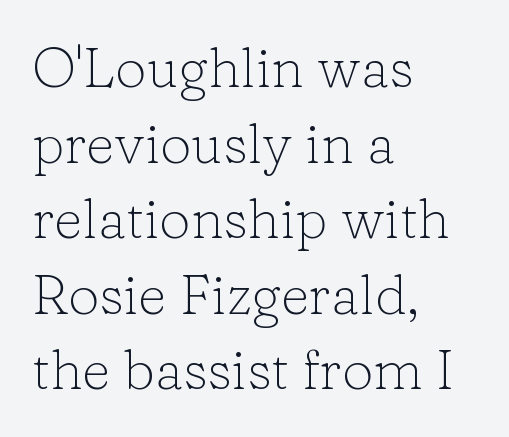
The image shows 56 px light serif type, upright; set left-aligned, normal line spacing (1.35x), normal letter spacing, not underlined; low stroke contrast and a medium x-height.
